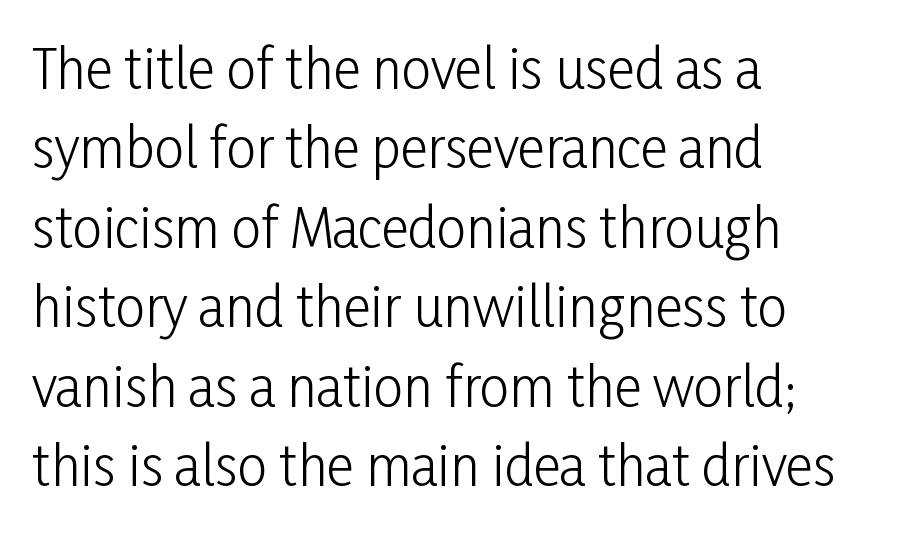
{"serif": "no", "italic": "no", "bold": "no", "weight": "light", "width": "condensed", "stroke_contrast": "low", "x_height": "medium", "monospaced": "no", "underline": "no", "align": "left", "line_spacing": "normal", "line_spacing_ratio": 1.5, "letter_spacing": "normal", "letter_spacing_em": 0.0, "glyph_px": 53}
